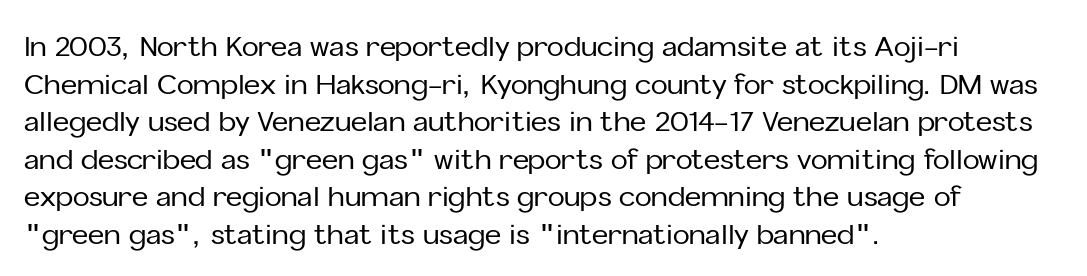
Is there much room between lines? A standard amount, neither cramped nor airy. The face used here is a sans, in the tradition of grotesques and geometrics. This sample uses plain, unmodified letter spacing. You can tell it's not italic because the verticals are truly vertical.
